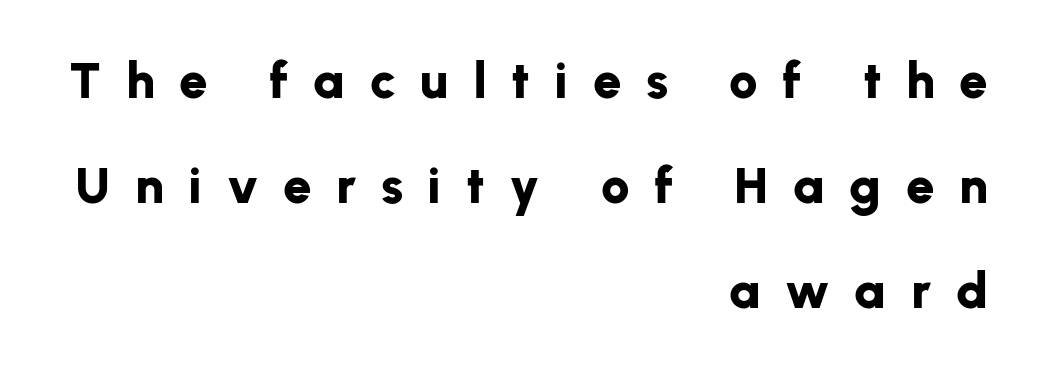
Bold? Absolutely — the strokes are thick and heavy. The font's upright variant was chosen for this text. Regarding leading, the lines here are spaced well apart. How are the letters spaced? Widely, with obvious added tracking.
